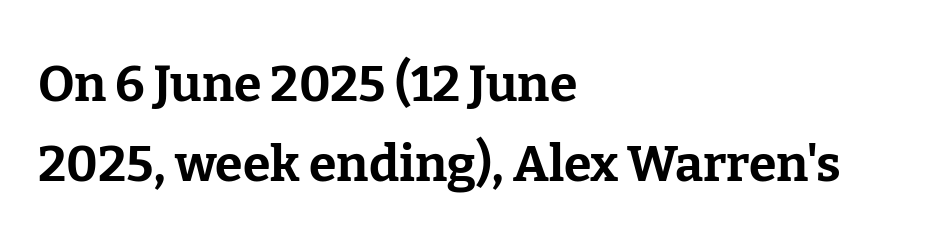
Q: Is the text bold? A: Yes.
Q: Is the text italic (slanted)? A: No, it is upright.
Q: Is the typeface a serif or a sans-serif typeface? A: Serif.
Q: Is the text underlined? A: No.
Q: How is the paragraph aligned? A: Left-aligned.
Q: Is the spacing between letters normal or unusually wide? A: Normal.
Q: Is the spacing between lines tight, normal or loose? A: Normal.
Q: Width (condensed, normal, or wide)? A: Normal.
Q: Stroke contrast? A: Low.
Q: x-height? A: Medium.
Q: Monospaced? A: No.
